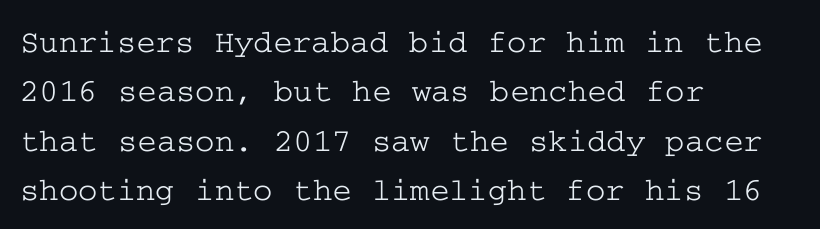
{"serif": "yes", "italic": "no", "width": "wide", "stroke_contrast": "low", "x_height": "medium", "underline": "no", "align": "left", "line_spacing": "normal", "line_spacing_ratio": 1.5, "letter_spacing": "normal", "letter_spacing_em": 0.0, "glyph_px": 33}
